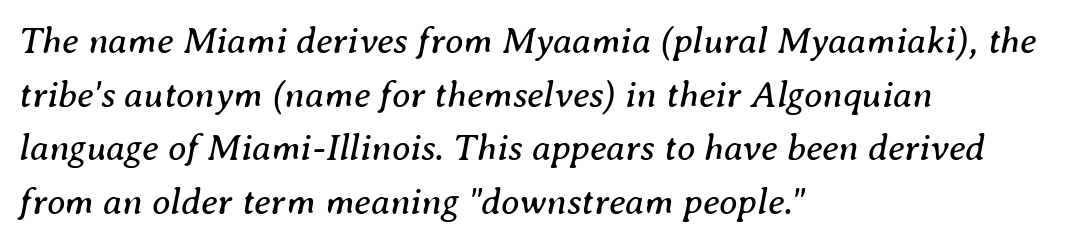
The image shows 37 px regular-weight serif type, italic (leaning right); set left-aligned, normal line spacing (1.45x), normal letter spacing, not underlined; medium stroke contrast and a medium x-height.
